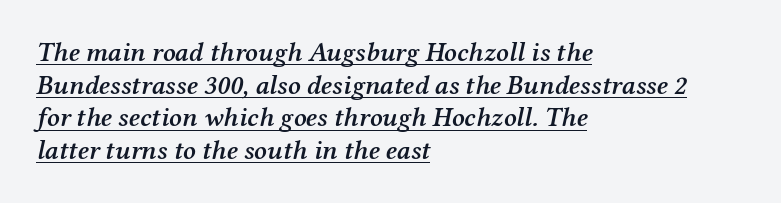
The image shows 27 px text type, italic (leaning right); set left-aligned, line spacing 1.21x, normal letter spacing, underlined.
